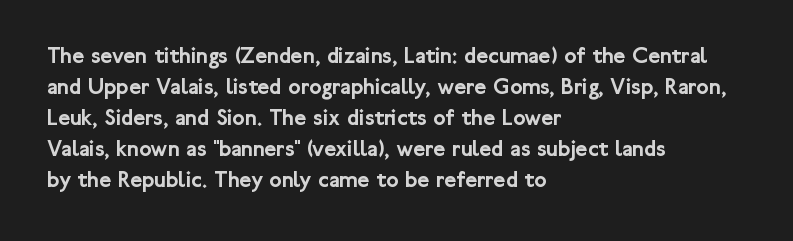
Q: Is the text italic (slanted)? A: No, it is upright.
Q: Is the text underlined? A: No.
Q: How is the paragraph aligned? A: Left-aligned.
Q: Is the spacing between letters normal or unusually wide? A: Normal.
Q: Is the spacing between lines tight, normal or loose? A: Normal.
